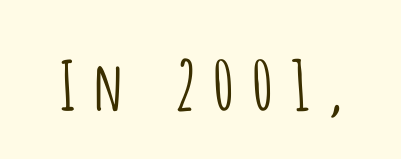
Note the varied advance widths — an 'i' is clearly narrower than an 'm'. Check where the strokes stop: nothing finishes them off — pure sans. Underlining? Definitely not there. Bold? No — there's no thickening of the strokes.
